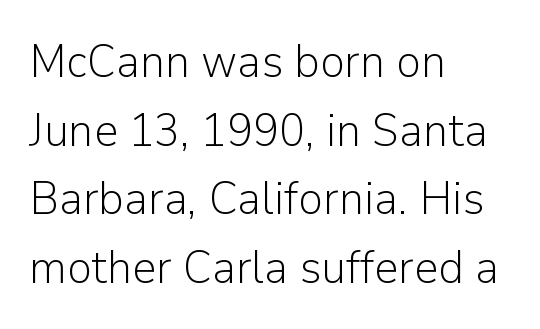
Q: Is the text bold? A: No.
Q: Is the text italic (slanted)? A: No, it is upright.
Q: Is the typeface a serif or a sans-serif typeface? A: Sans-serif.
Q: Is the text underlined? A: No.
Q: How is the paragraph aligned? A: Left-aligned.
Q: Is the spacing between letters normal or unusually wide? A: Normal.
Q: Is the spacing between lines tight, normal or loose? A: Normal.
Q: Width (condensed, normal, or wide)? A: Normal.
Q: Stroke contrast? A: Low.
Q: x-height? A: Medium.
Q: Monospaced? A: No.
